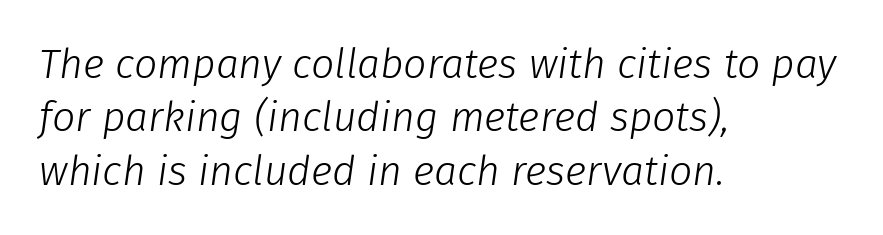
In terms of posture, this sample is oblique. Rows of type keep a routine distance in the vertical direction. This rendering features lettering with no underline. Is the stroke heavy? The answer is a plain regular-or-lighter.
